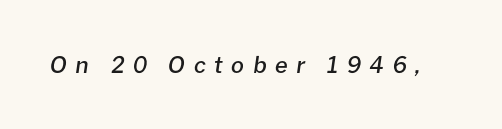
Firm but not heavy-handed strokes: this text is semibold. Words appear elongated and porous because spacing is wide. The passage shown leans; its letterforms are oblique. The gap between lines stays unmarked.
